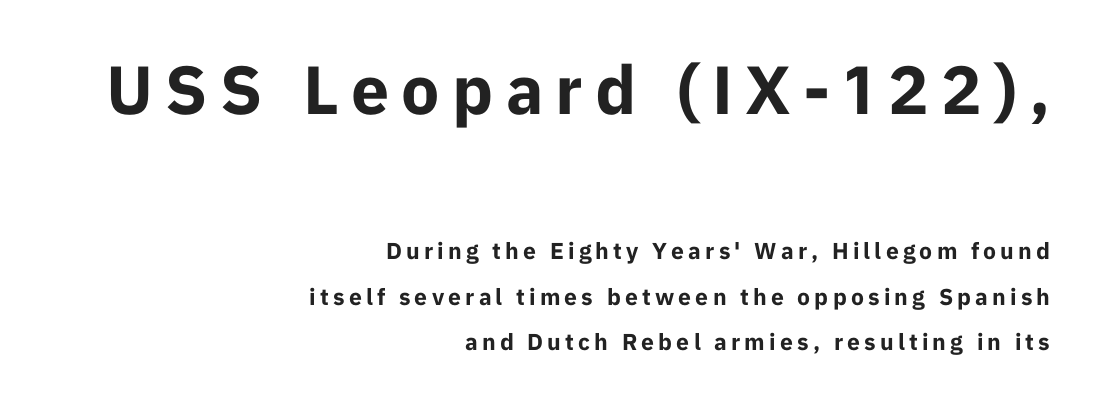
Q: Is the text bold? A: Yes.
Q: Is the text italic (slanted)? A: No, it is upright.
Q: Is the typeface a serif or a sans-serif typeface? A: Sans-serif.
Q: Is the text underlined? A: No.
Q: How is the paragraph aligned? A: Right-aligned.
Q: Is the spacing between lines tight, normal or loose? A: Loose.
Q: Which block of text is set in a larger size, the first (top) or the second (bottom)? A: The first (top) one.
Q: Width (condensed, normal, or wide)? A: Normal.
Q: Stroke contrast? A: Low.
Q: x-height? A: Medium.
Q: Monospaced? A: No.
